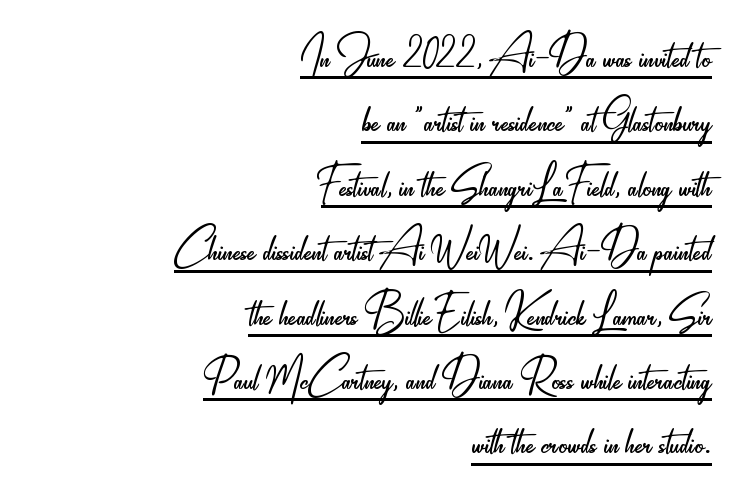
The image shows 57 px light, condensed sans-serif type; set right-aligned, tight line spacing (1.13x), normal letter spacing, underlined; low stroke contrast and a small x-height.
